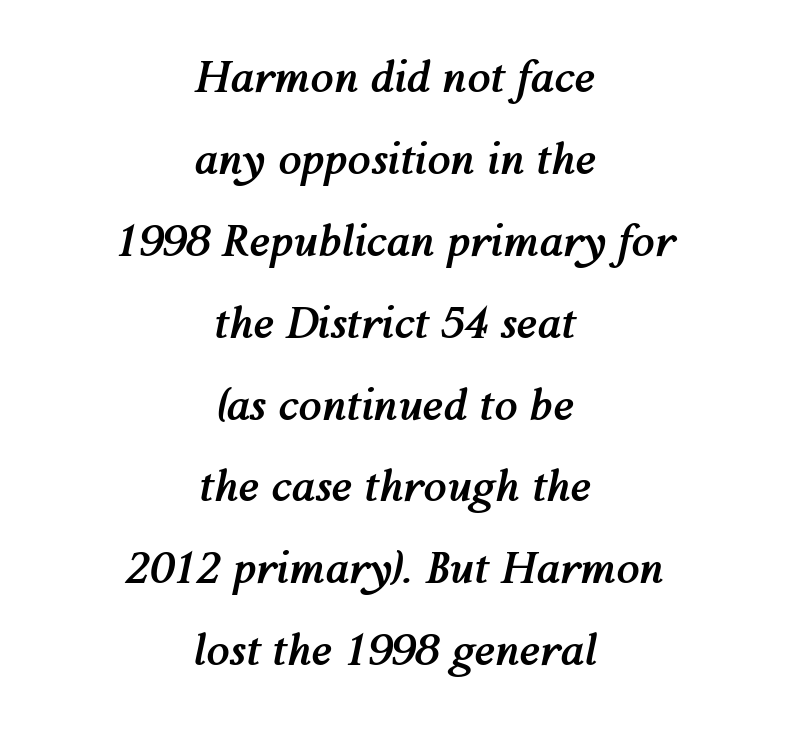
Q: Is the text bold? A: Yes.
Q: Is the text italic (slanted)? A: Yes, it leans right by about 12 degrees.
Q: Is the text underlined? A: No.
Q: How is the paragraph aligned? A: Centered.
Q: Is the spacing between letters normal or unusually wide? A: Normal.
Q: Is the spacing between lines tight, normal or loose? A: Loose.
Q: Width (condensed, normal, or wide)? A: Normal.
Q: Stroke contrast? A: Medium.
Q: x-height? A: Medium.
Q: Monospaced? A: No.
